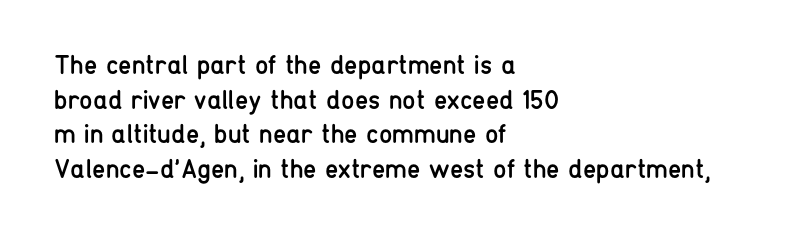
Q: Is the text bold? A: No.
Q: Is the text italic (slanted)? A: No, it is upright.
Q: Is the text underlined? A: No.
Q: How is the paragraph aligned? A: Left-aligned.
Q: Is the spacing between letters normal or unusually wide? A: Normal.
Q: Is the spacing between lines tight, normal or loose? A: Normal.
